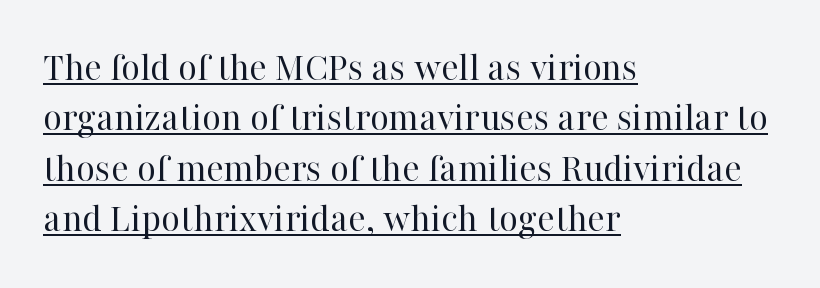
{"serif": "yes", "italic": "no", "bold": "no", "weight": "regular", "width": "normal", "stroke_contrast": "high", "x_height": "medium", "monospaced": "no", "underline": "yes", "align": "left", "line_spacing_ratio": 1.23, "letter_spacing": "normal", "letter_spacing_em": 0.0, "glyph_px": 41}
